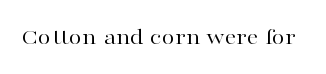
Only glyphs here, with clear space below each row. Notice how the stems are strictly vertical — no italics here. Between one letter and the next there's only the usual sliver of space. Is this a heavy cut? Hardly; it is regular or lighter.
